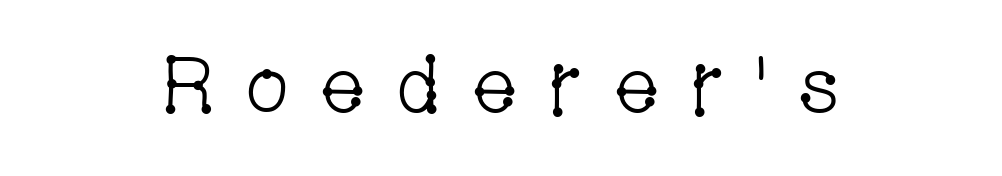
Q: Is the text bold? A: No.
Q: Is the text italic (slanted)? A: No, it is upright.
Q: Is the typeface a serif or a sans-serif typeface? A: Serif.
Q: Is the text underlined? A: No.
Q: How is the paragraph aligned? A: Centered.
Q: Is the spacing between letters normal or unusually wide? A: Unusually wide.
Q: Width (condensed, normal, or wide)? A: Condensed.
Q: Stroke contrast? A: Low.
Q: x-height? A: Medium.
Q: Monospaced? A: No.
